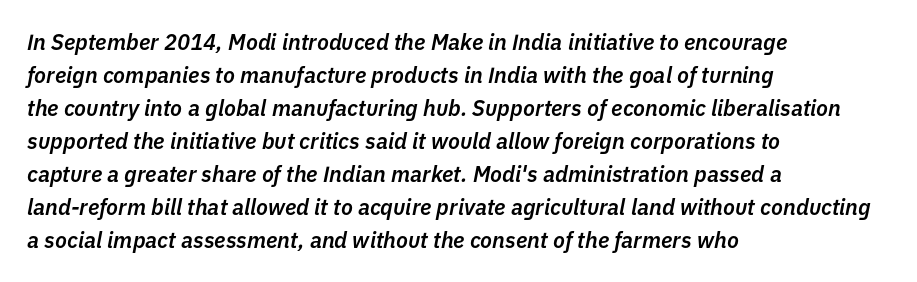
Q: Is the text bold? A: Semi-bold.
Q: Is the text italic (slanted)? A: Yes, it leans right by about 11 degrees.
Q: Is the text underlined? A: No.
Q: How is the paragraph aligned? A: Left-aligned.
Q: Is the spacing between letters normal or unusually wide? A: Normal.
Q: Is the spacing between lines tight, normal or loose? A: Normal.
